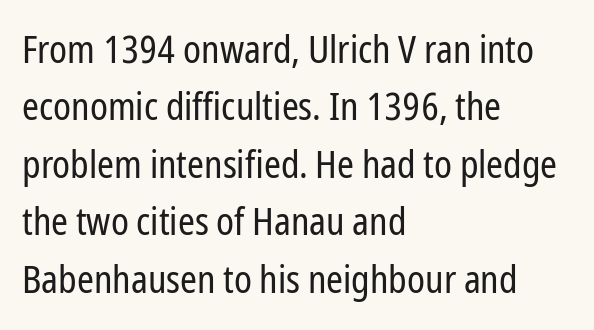
The image shows 38 px regular-weight, condensed sans-serif type, upright; set left-aligned, normal line spacing (1.51x), normal letter spacing, not underlined; low stroke contrast and a medium x-height.
